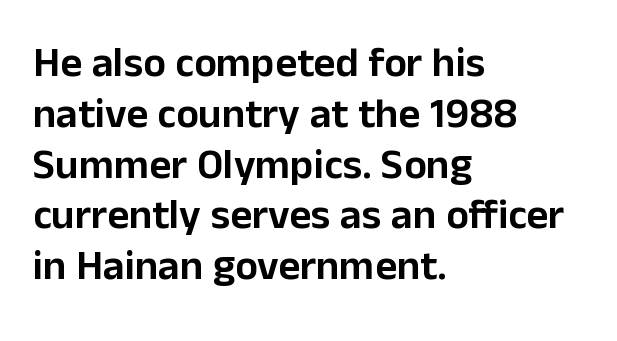
Q: Is the text italic (slanted)? A: No, it is upright.
Q: Is the typeface a serif or a sans-serif typeface? A: Sans-serif.
Q: Is the text underlined? A: No.
Q: How is the paragraph aligned? A: Left-aligned.
Q: Is the spacing between letters normal or unusually wide? A: Normal.
Q: Width (condensed, normal, or wide)? A: Normal.
Q: Stroke contrast? A: Low.
Q: x-height? A: Medium.
Q: Monospaced? A: No.
